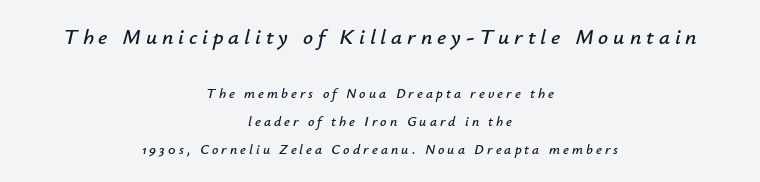
{"italic": "yes", "lean": "right", "slant_degrees": 12, "underline": "no", "align": "center", "line_spacing": "loose", "line_spacing_ratio": 2.0, "letter_spacing": "wide", "letter_spacing_em": 0.22, "larger_block": "first", "size_ratio": 1.57, "glyph_px": 22}
